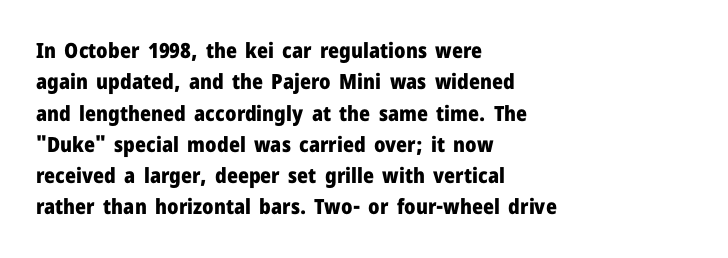
Q: Is the text bold? A: Yes.
Q: Is the text italic (slanted)? A: No, it is upright.
Q: Is the text underlined? A: No.
Q: How is the paragraph aligned? A: Left-aligned.
Q: Is the spacing between letters normal or unusually wide? A: Normal.
Q: Is the spacing between lines tight, normal or loose? A: Normal.
